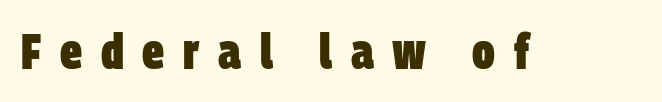
Look at the tracking — it's clearly loosened, letters drifting apart. Lines of text with bare space underneath. Is this a fixed-width face? No — the glyphs have proportional, varying widths. The font is running at its bold setting. The characters display no serif detailing; their extremities are plain.
